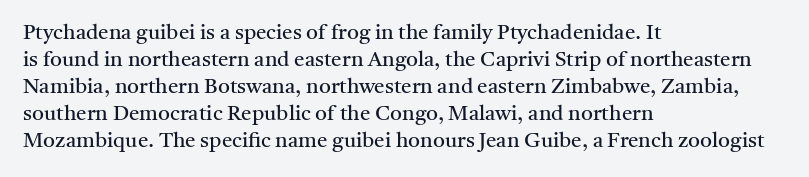
{"italic": "no", "bold": "no", "underline": "no", "align": "left", "line_spacing": "normal", "line_spacing_ratio": 1.29, "letter_spacing": "normal", "letter_spacing_em": 0.0, "glyph_px": 21}
